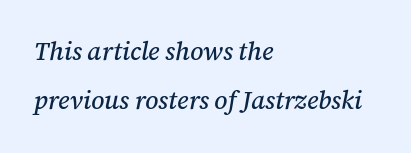
The image shows 25 px text type, italic (leaning right); set left-aligned, loose line spacing (1.98x), normal letter spacing, not underlined.
